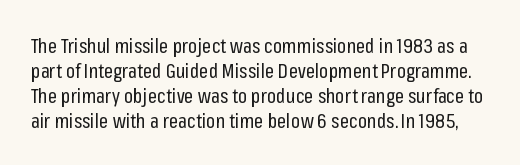
{"italic": "no", "bold": "no", "underline": "no", "line_spacing": "normal", "line_spacing_ratio": 1.25, "letter_spacing": "normal", "letter_spacing_em": 0.0, "glyph_px": 20}
